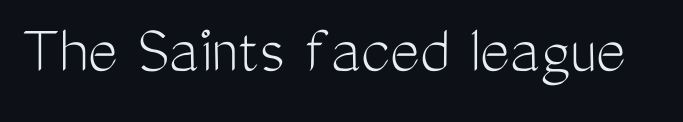
These lines keep a tight, regular rhythm from letter to letter. Posture: straight, roman, zero tilt. Decoration check: the copy has no underline. The type family on display is of the sans-serif kind. The letters advance in unequal steps, a hallmark of proportional type. Stems here are at most as thick as an everyday book face.
